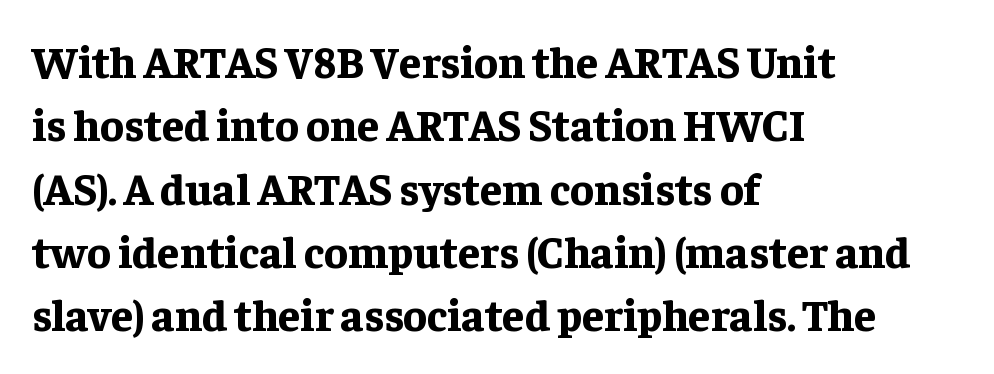
Q: Is the text bold? A: Yes.
Q: Is the text italic (slanted)? A: No, it is upright.
Q: Is the typeface a serif or a sans-serif typeface? A: Serif.
Q: Is the text underlined? A: No.
Q: How is the paragraph aligned? A: Left-aligned.
Q: Is the spacing between letters normal or unusually wide? A: Normal.
Q: Is the spacing between lines tight, normal or loose? A: Normal.
Q: Width (condensed, normal, or wide)? A: Normal.
Q: Stroke contrast? A: Low.
Q: x-height? A: Medium.
Q: Monospaced? A: No.
